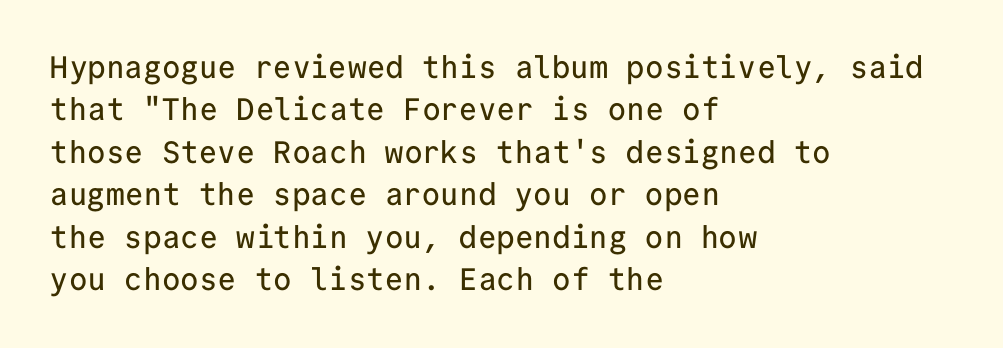
The image shows 31 px sans-serif type, upright, monospaced; set left-aligned, normal line spacing (1.37x), normal letter spacing, not underlined; low stroke contrast and a medium x-height.
